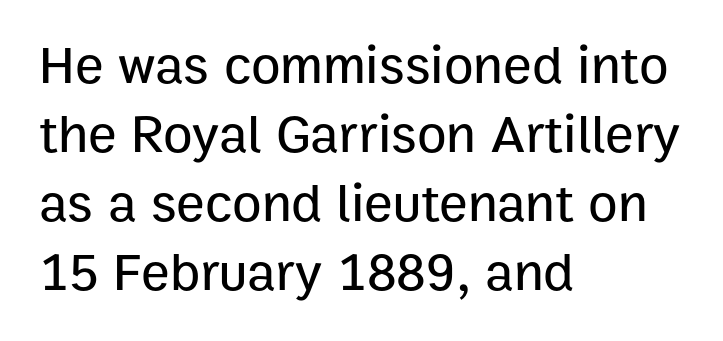
{"serif": "no", "italic": "no", "width": "normal", "stroke_contrast": "low", "x_height": "medium", "monospaced": "no", "underline": "no", "align": "left", "line_spacing": "normal", "line_spacing_ratio": 1.28, "letter_spacing": "normal", "letter_spacing_em": 0.0, "glyph_px": 54}
